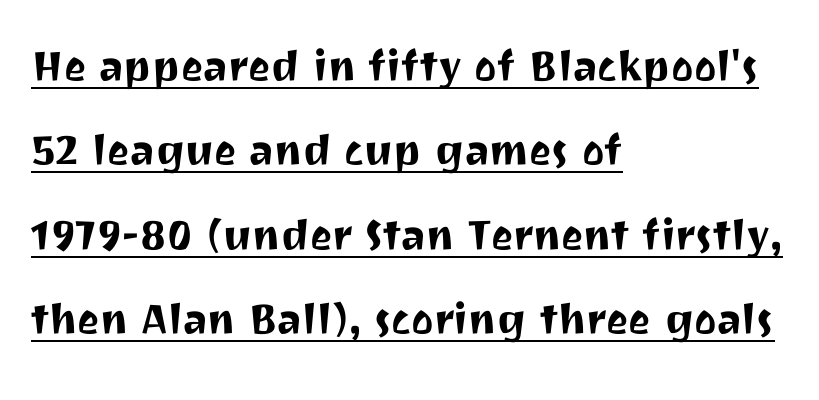
{"serif": "no", "italic": "no", "width": "normal", "stroke_contrast": "medium", "x_height": "medium", "monospaced": "no", "underline": "yes", "align": "left", "line_spacing": "normal", "line_spacing_ratio": 1.59, "letter_spacing": "normal", "letter_spacing_em": 0.0, "glyph_px": 53}
